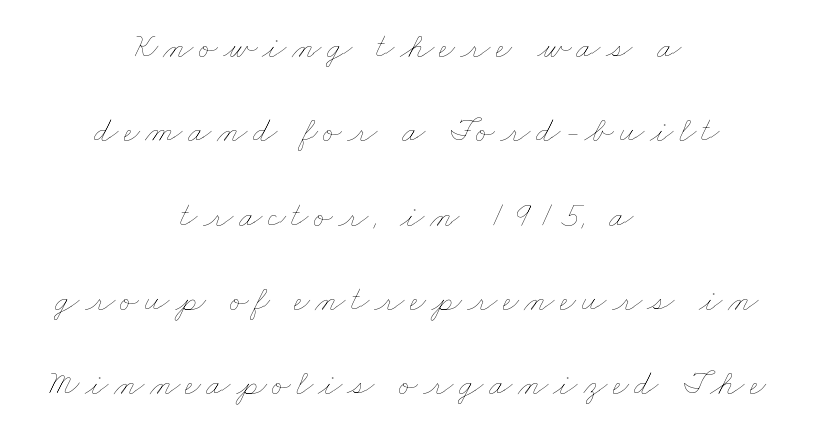
{"bold": "no", "weight": "thin", "width": "wide", "stroke_contrast": "low", "x_height": "small", "monospaced": "no", "underline": "no", "align": "center", "line_spacing": "loose", "line_spacing_ratio": 2.41, "glyph_px": 35}
